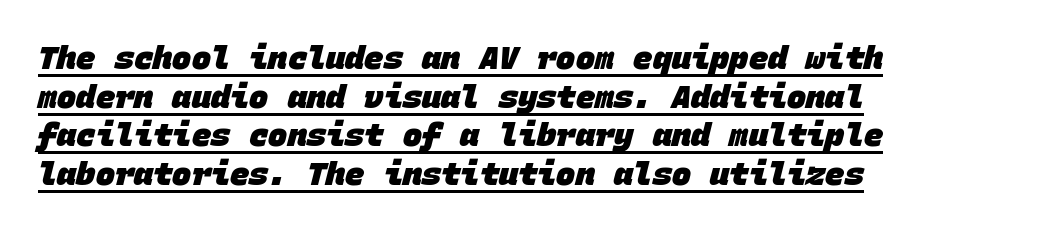
The typesetter has applied underlining to the passage shown. Nothing sits at the stroke ends, so this counts as sans-serif. There is no visible air inserted between adjacent glyphs. This sample has the even, mechanical cadence of fixed-width lettering. The glyphs have the mass of a bold cut. These lines stack with their left ends in a neat column.
